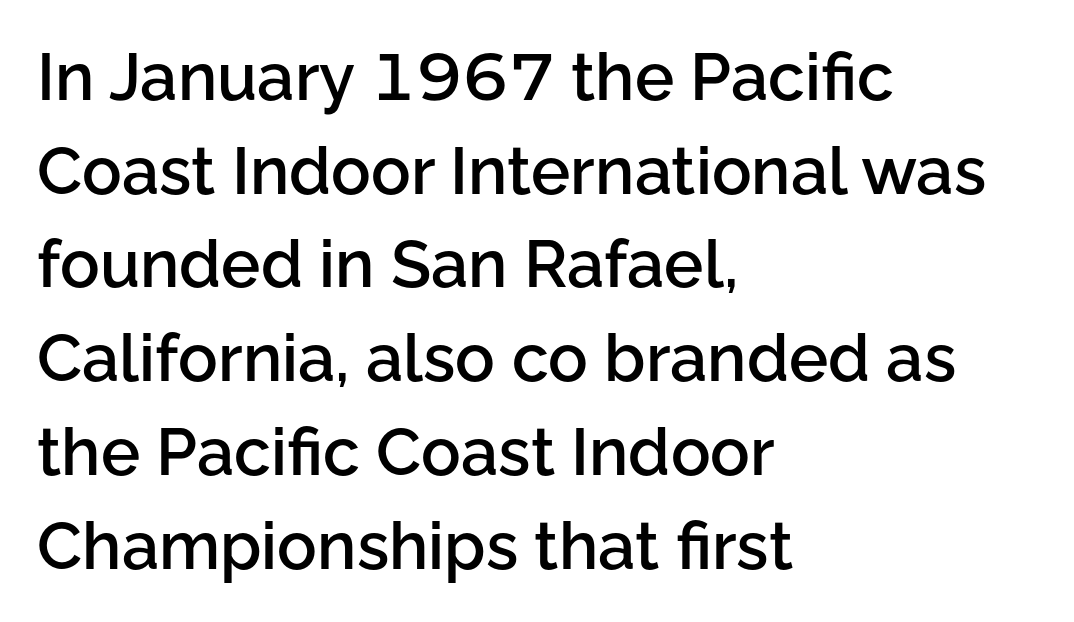
{"serif": "no", "italic": "no", "bold": "semi", "weight": "semibold", "width": "normal", "stroke_contrast": "low", "x_height": "medium", "monospaced": "no", "underline": "no", "align": "left", "line_spacing": "normal", "line_spacing_ratio": 1.42, "letter_spacing": "normal", "letter_spacing_em": 0.0, "glyph_px": 66}
